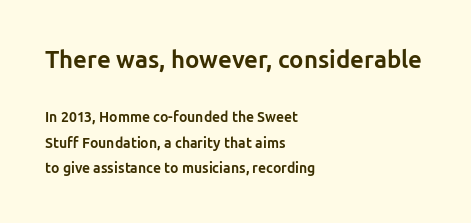
Q: Is the text bold? A: Yes.
Q: Is the text italic (slanted)? A: No, it is upright.
Q: Is the text underlined? A: No.
Q: How is the paragraph aligned? A: Left-aligned.
Q: Is the spacing between letters normal or unusually wide? A: Normal.
Q: Which block of text is set in a larger size, the first (top) or the second (bottom)? A: The first (top) one.
